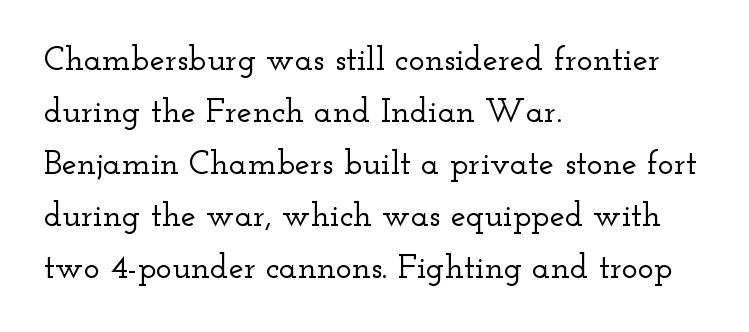
{"serif": "yes", "italic": "no", "width": "wide", "stroke_contrast": "low", "x_height": "small", "monospaced": "no", "underline": "no", "align": "left", "line_spacing": "normal", "line_spacing_ratio": 1.53, "letter_spacing": "normal", "letter_spacing_em": 0.0, "glyph_px": 34}
